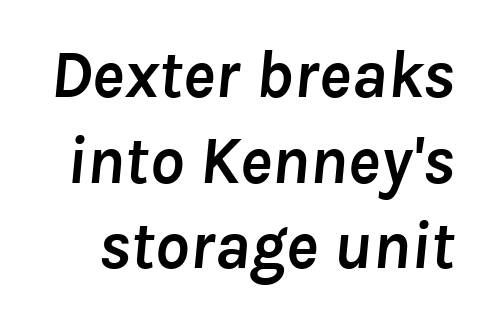
Baseline-to-baseline distance is the conventional proportion of letter height. Think of a printed novel: that variable character pitch is what you see here. The baseline area is clear. Students, note that the glyphs here touch the page at normal intervals.
